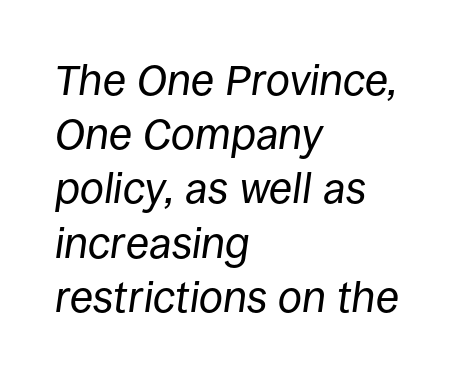
Q: Is the text bold? A: No.
Q: Is the text italic (slanted)? A: Yes, it leans right by about 8 degrees.
Q: Is the text underlined? A: No.
Q: How is the paragraph aligned? A: Left-aligned.
Q: Is the spacing between letters normal or unusually wide? A: Normal.
Q: Is the spacing between lines tight, normal or loose? A: Normal.
Q: Width (condensed, normal, or wide)? A: Normal.
Q: Stroke contrast? A: Low.
Q: x-height? A: Large.
Q: Monospaced? A: No.
